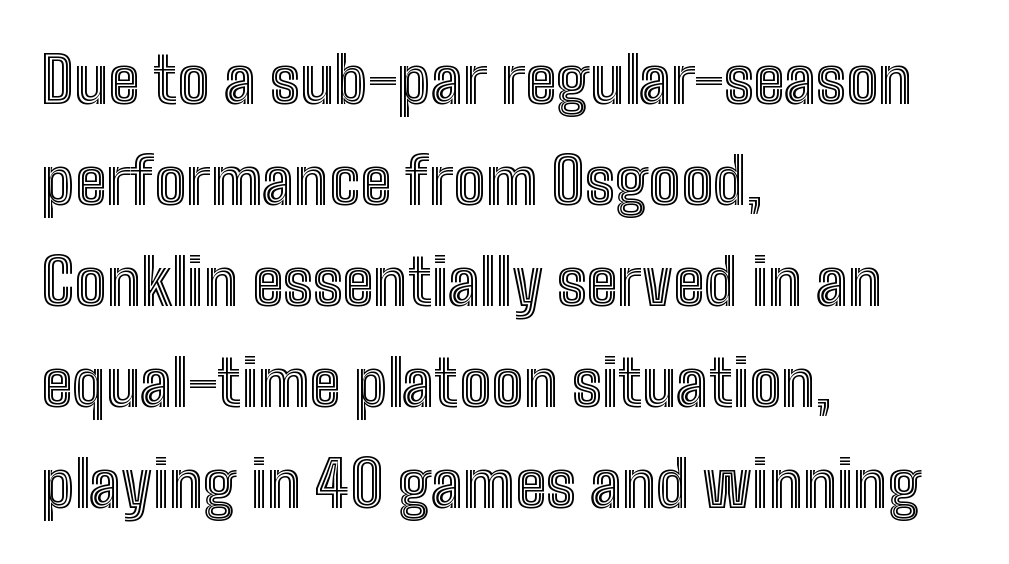
Q: Is the text italic (slanted)? A: No, it is upright.
Q: Is the text underlined? A: No.
Q: How is the paragraph aligned? A: Left-aligned.
Q: Is the spacing between letters normal or unusually wide? A: Normal.
Q: Is the spacing between lines tight, normal or loose? A: Normal.
Q: Width (condensed, normal, or wide)? A: Condensed.
Q: x-height? A: Medium.
Q: Monospaced? A: No.
